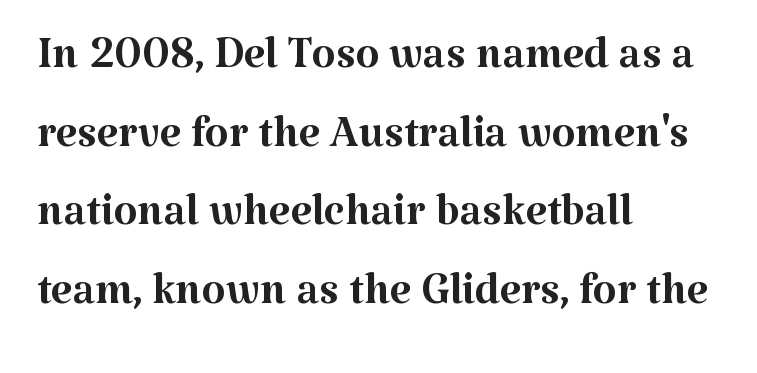
The rendering uses natural spacing where letterforms have individual widths. The block of text has a typical density, with ordinary space between rows. Examine the stroke ends and you'll spot serifs. The specimen reads as upright at a glance.
